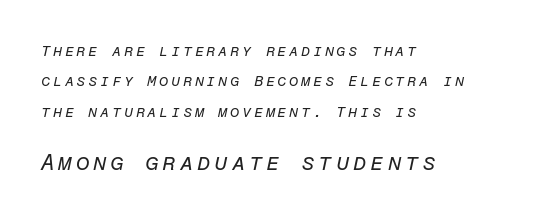
{"italic": "yes", "lean": "right", "slant_degrees": 12, "bold": "no", "underline": "no", "align": "left", "line_spacing": "loose", "line_spacing_ratio": 2.02, "larger_block": "second", "size_ratio": 1.47, "glyph_px": 22}
